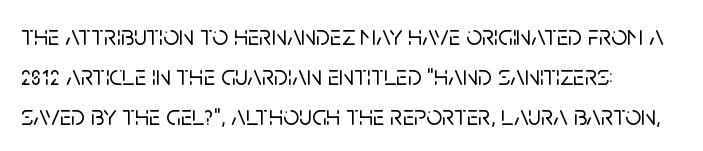
Compared with typical body copy, the letter spacing here is the same. The text block is weighted toward the left margin, trailing off unevenly rightward. Rule under the text: the space is simply empty. Vertical spacing — default. The axis of the letterforms is exactly vertical.
